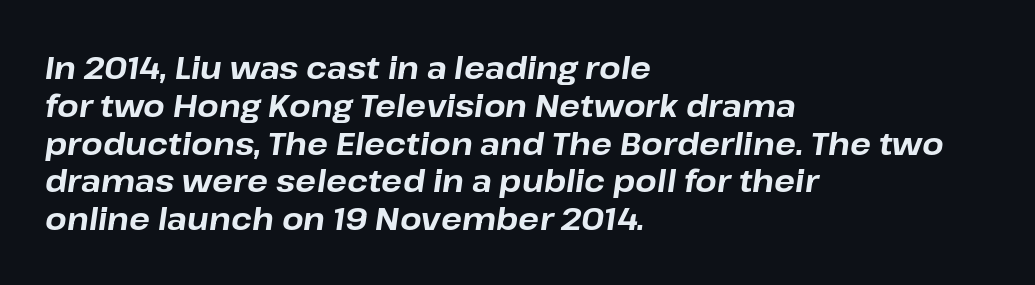
Q: Is the text bold? A: Yes.
Q: Is the text italic (slanted)? A: Yes, it leans right by about 8 degrees.
Q: Is the text underlined? A: No.
Q: How is the paragraph aligned? A: Left-aligned.
Q: Is the spacing between letters normal or unusually wide? A: Normal.
Q: Width (condensed, normal, or wide)? A: Normal.
Q: Stroke contrast? A: Low.
Q: x-height? A: Medium.
Q: Monospaced? A: No.
